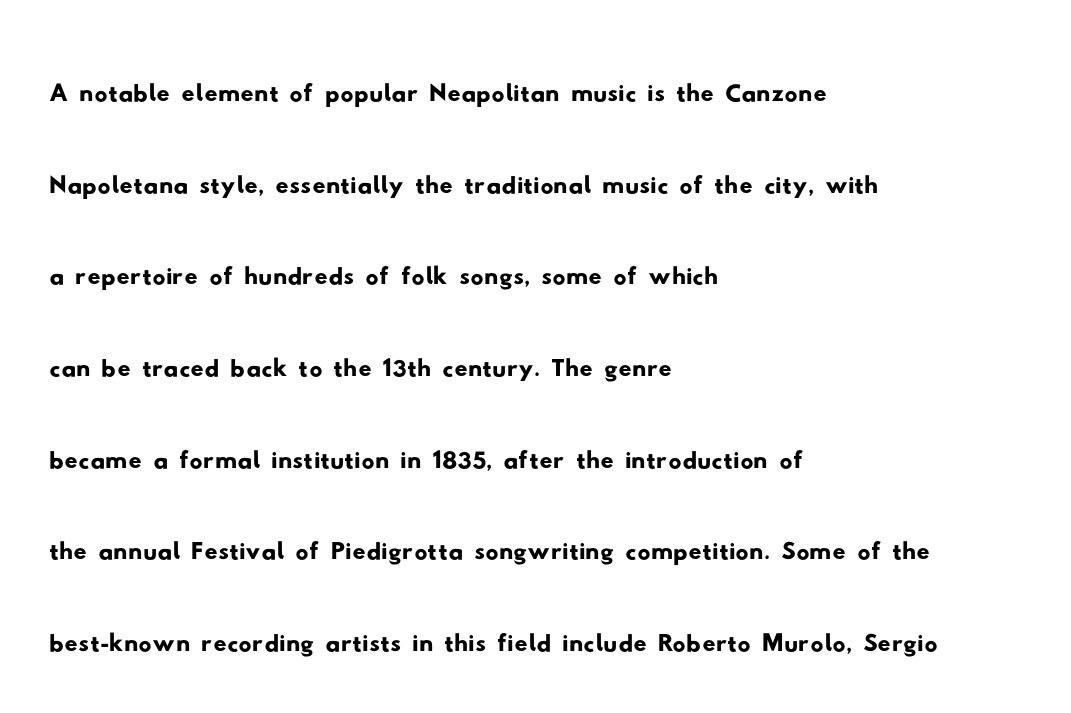
Q: Is the typeface a serif or a sans-serif typeface? A: Sans-serif.
Q: Is the text underlined? A: No.
Q: How is the paragraph aligned? A: Left-aligned.
Q: Is the spacing between letters normal or unusually wide? A: Normal.
Q: Is the spacing between lines tight, normal or loose? A: Normal.
Q: Width (condensed, normal, or wide)? A: Wide.
Q: Stroke contrast? A: Low.
Q: x-height? A: Small.
Q: Monospaced? A: No.
